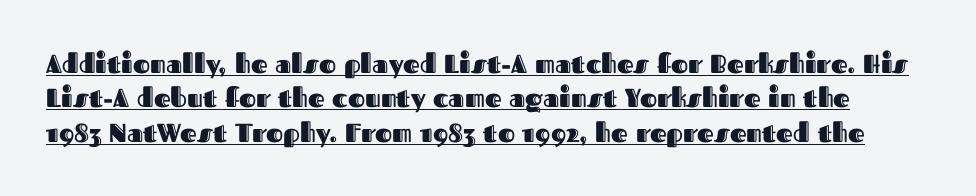
Q: Is the text italic (slanted)? A: No, it is upright.
Q: Is the text underlined? A: Yes.
Q: Is the spacing between letters normal or unusually wide? A: Normal.
Q: Is the spacing between lines tight, normal or loose? A: Normal.
